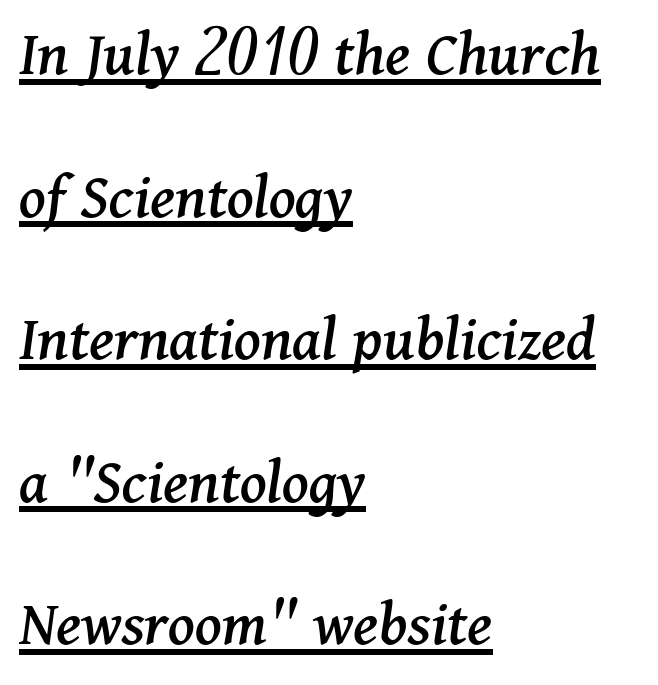
The image shows 66 px serif type, italic (leaning right); set left-aligned, loose line spacing (2.16x), normal letter spacing, underlined; medium stroke contrast and a medium x-height.
